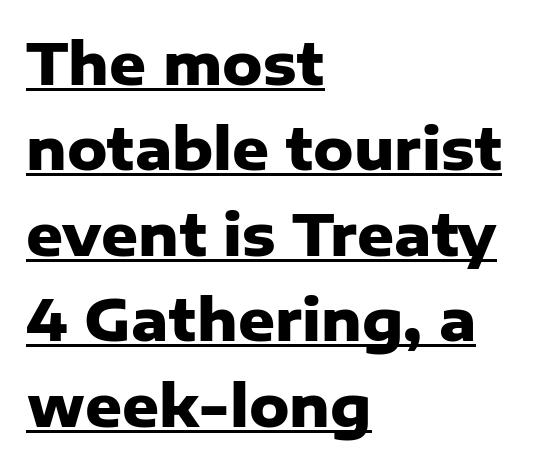
Q: Is the text bold? A: Yes.
Q: Is the text italic (slanted)? A: No, it is upright.
Q: Is the typeface a serif or a sans-serif typeface? A: Sans-serif.
Q: Is the text underlined? A: Yes.
Q: How is the paragraph aligned? A: Left-aligned.
Q: Is the spacing between letters normal or unusually wide? A: Normal.
Q: Is the spacing between lines tight, normal or loose? A: Normal.
Q: Width (condensed, normal, or wide)? A: Normal.
Q: Stroke contrast? A: Low.
Q: x-height? A: Medium.
Q: Monospaced? A: No.
